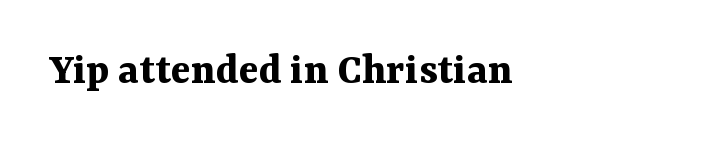
Heavy, bold letterforms. Just letters on the line, the space beneath them empty. The axis of the letterforms is exactly vertical. Looks like regular typesetting: each glyph gets only the width it needs. Letter spacing: default.
